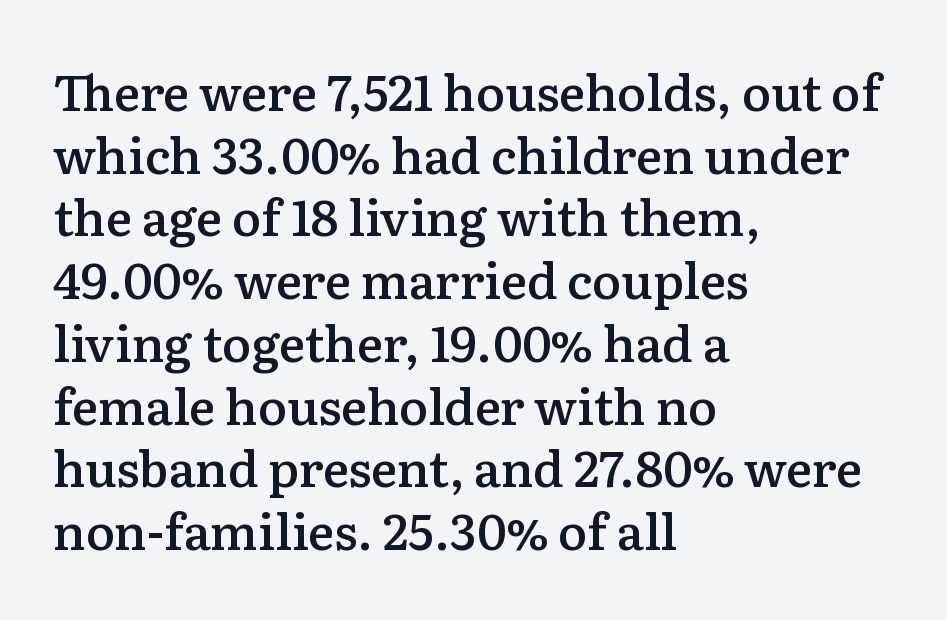
Rule under the text: the space is simply empty. The ragged edge is on the right, which tells us the setting is flush left. The leading is moderate, giving the passage an even texture. The face used here is rendered with its standard letterfit.
